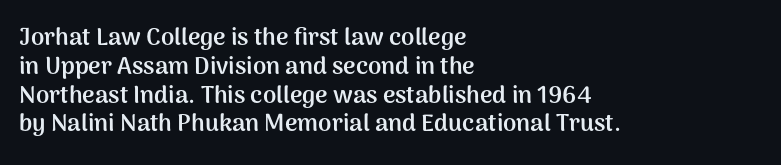
Q: Is the text bold? A: Yes.
Q: Is the text italic (slanted)? A: No, it is upright.
Q: Is the text underlined? A: No.
Q: How is the paragraph aligned? A: Left-aligned.
Q: Is the spacing between letters normal or unusually wide? A: Normal.
